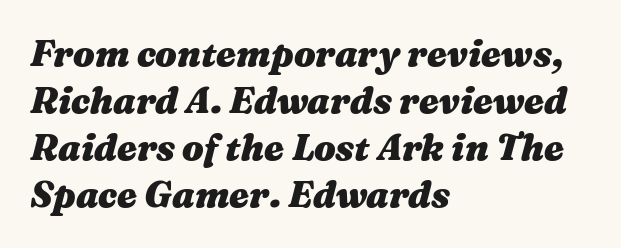
These lines sit exactly where default settings would place them. When letters slant like this, we call the style italic. Where is the straight margin? On the left. The rendering keeps characters at their native spacing.
